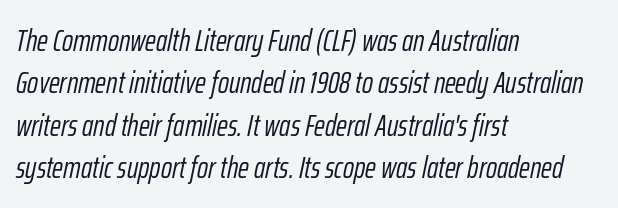
The image shows 30 px light, condensed type, italic (leaning right); set left-aligned, normal line spacing (1.41x), normal letter spacing, not underlined; low stroke contrast and a medium x-height.
